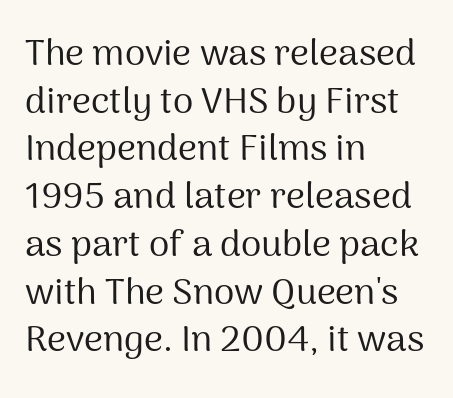
The strokes are not fattened; the text isn't bold. Does the leading feel generous? No, just average. The specimen reads as upright at a glance. Lines of text with bare space underneath.
